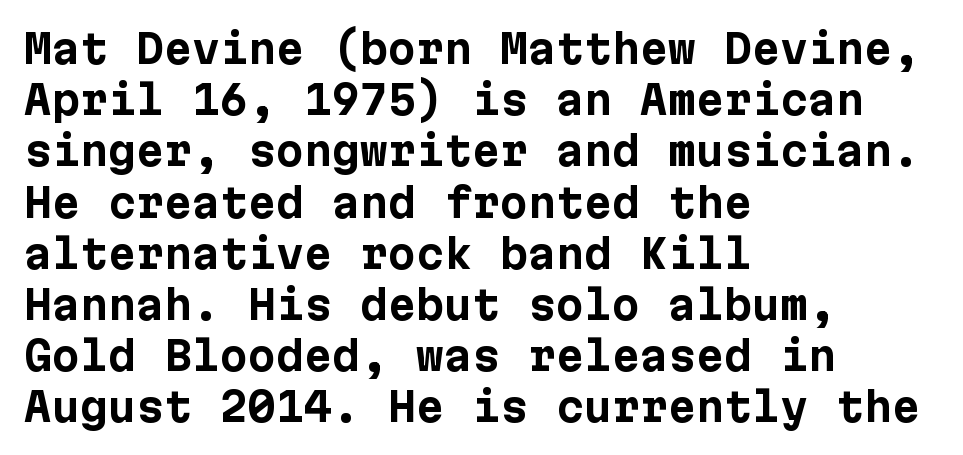
Does the lettering tilt? It doesn't — this is upright. Normally led — the rows are evenly, conventionally spaced. Honestly, the letter spacing is just normal — you wouldn't notice it. Underline: absent. The type family on display is of the sans-serif kind. The paragraph shown leans on its left margin.
